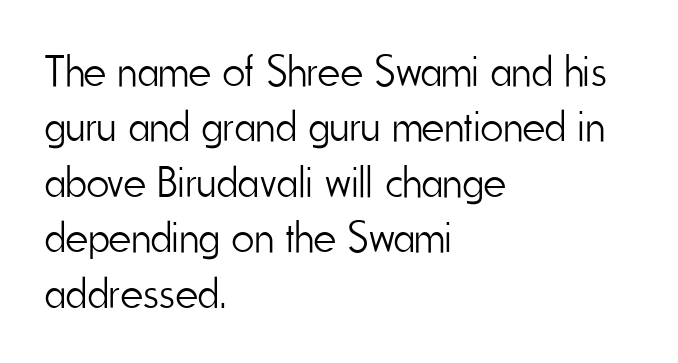
The image shows 44 px light, condensed sans-serif type, upright; set left-aligned, normal line spacing (1.26x), normal letter spacing, not underlined; low stroke contrast and a small x-height.
